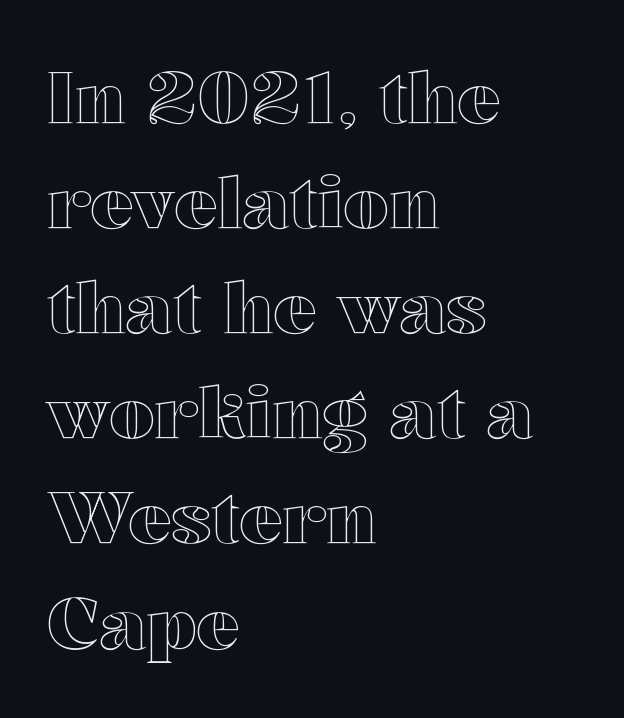
The image shows 72 px wide type, upright; set left-aligned, normal line spacing (1.46x), normal letter spacing, not underlined; a medium x-height.
